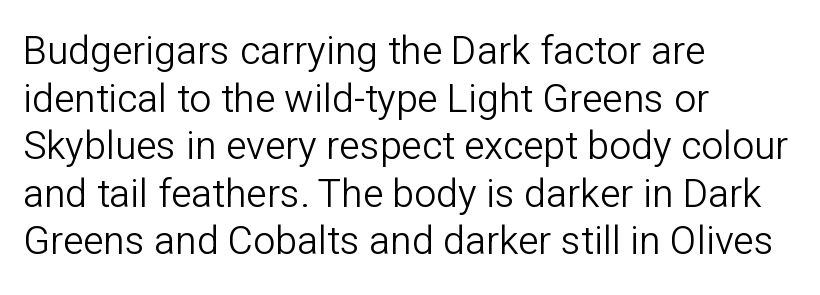
{"serif": "no", "italic": "no", "bold": "no", "weight": "light", "width": "normal", "stroke_contrast": "low", "x_height": "medium", "monospaced": "no", "underline": "no", "align": "left", "line_spacing_ratio": 1.22, "letter_spacing": "normal", "letter_spacing_em": 0.0, "glyph_px": 39}
